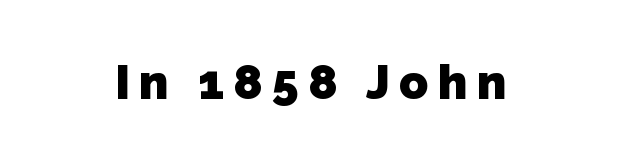
Q: Is the text bold? A: Yes.
Q: Is the typeface a serif or a sans-serif typeface? A: Sans-serif.
Q: Is the text underlined? A: No.
Q: Width (condensed, normal, or wide)? A: Normal.
Q: Stroke contrast? A: Low.
Q: x-height? A: Medium.
Q: Monospaced? A: No.
